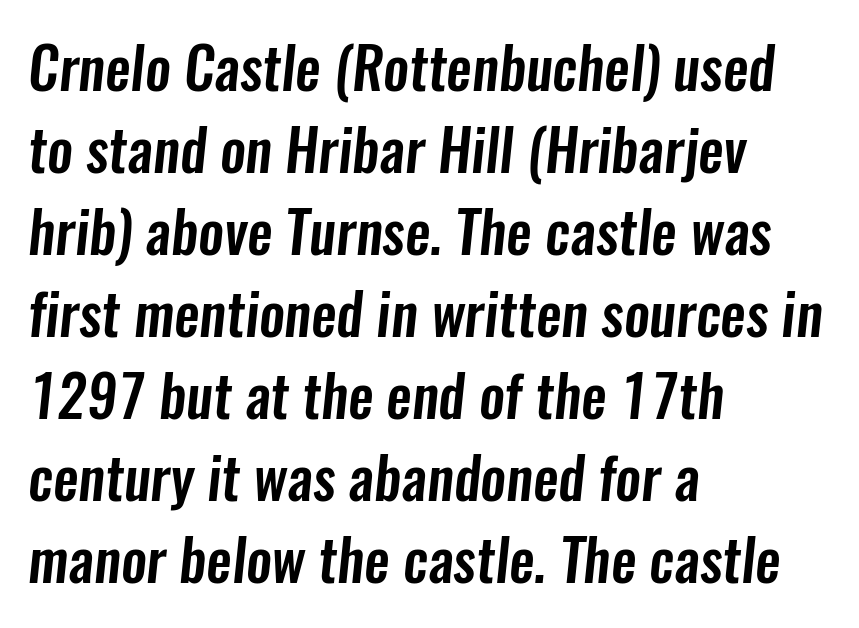
The image shows 57 px condensed sans-serif type; set left-aligned, normal line spacing (1.44x), normal letter spacing, not underlined; low stroke contrast and a medium x-height.
